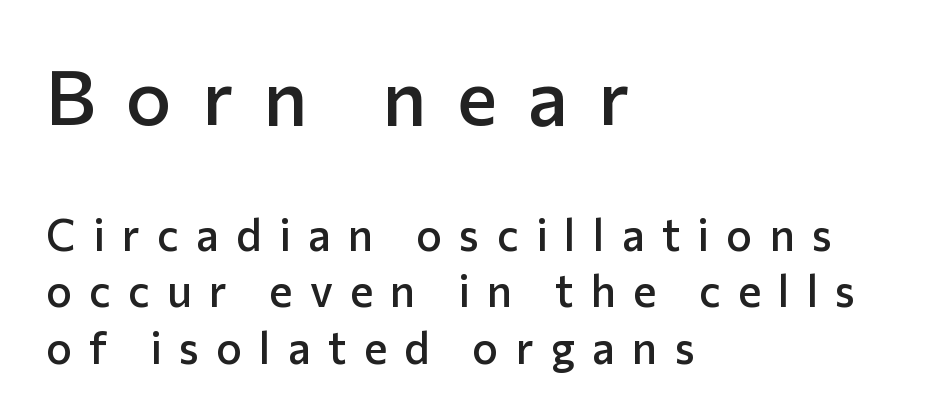
The image shows 77 px semibold sans-serif type, upright; set left-aligned, normal line spacing (1.28x), unusually wide letter spacing (+0.39 em), not underlined; the first (top) block is 1.75x larger; low stroke contrast and a medium x-height.
